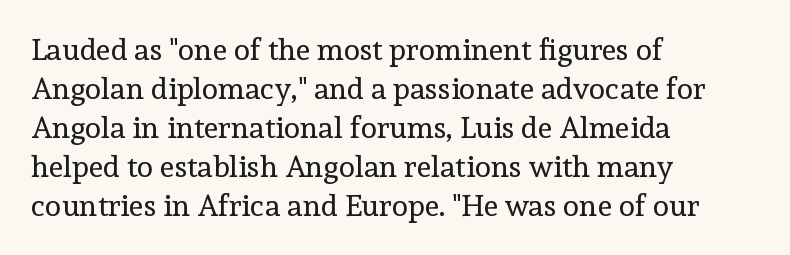
Leading matches the norm, producing a regular column. The cut favours lightness, reaching ordinary text weight at its darkest. Is this a sans? No — the strokes have serifs. The letters stand upright; this is a roman face.
